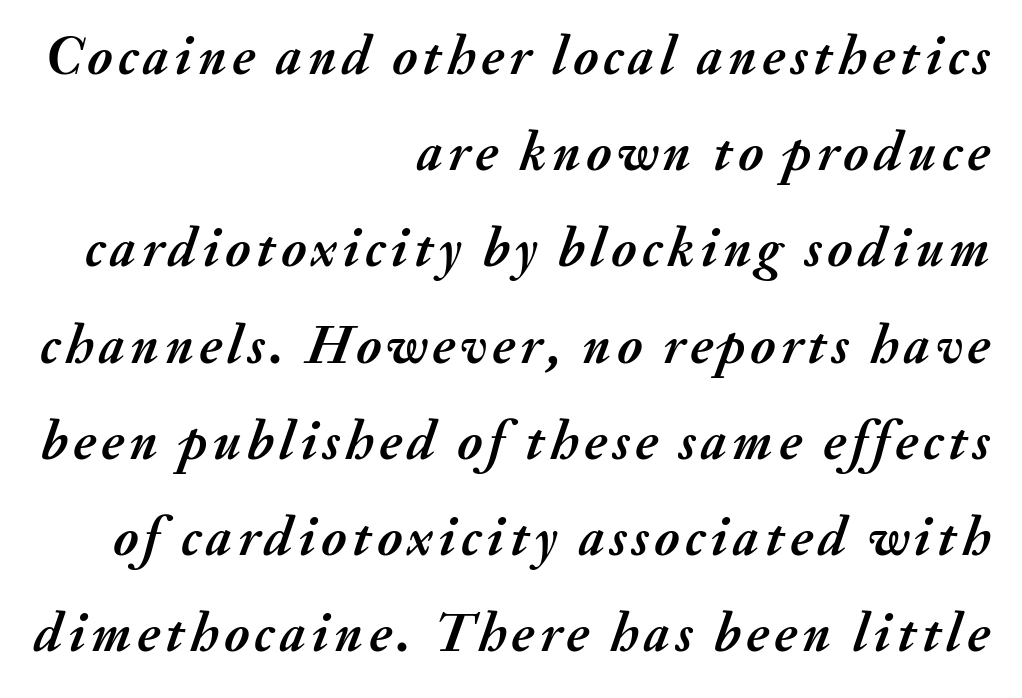
{"italic": "yes", "lean": "right", "slant_degrees": 20, "bold": "yes", "weight": "semibold", "width": "normal", "stroke_contrast": "medium", "x_height": "small", "monospaced": "no", "underline": "no", "align": "right", "line_spacing_ratio": 1.75, "glyph_px": 55}
